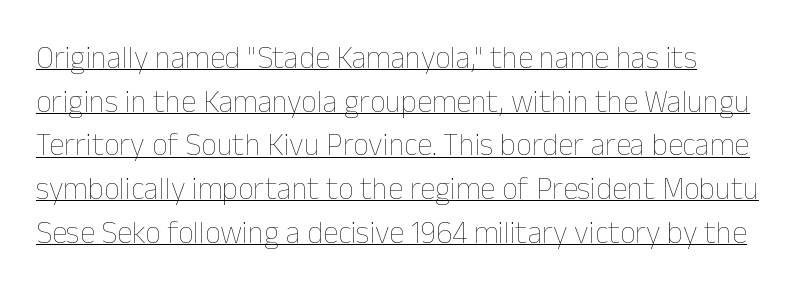
Vertical stems look standard width or narrower in stroke. Do the letters lean? They stand straight. Compared with undecorated copy, this sample adds a rule below the words. Baseline-to-baseline distance is the conventional proportion of letter height. Glyph-to-glyph distance matches everyday printed text. Character widths vary here, with narrow letters taking less room than wide ones.
